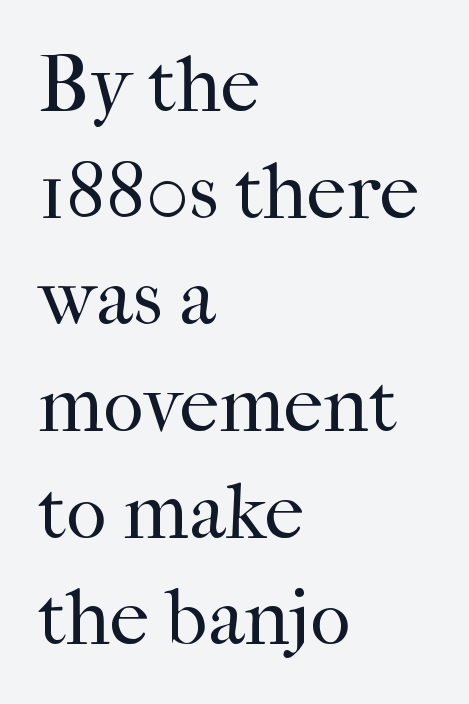
{"serif": "yes", "italic": "no", "bold": "no", "weight": "regular", "width": "normal", "stroke_contrast": "high", "x_height": "medium", "monospaced": "no", "underline": "no", "align": "left", "line_spacing": "normal", "line_spacing_ratio": 1.35, "letter_spacing": "normal", "letter_spacing_em": 0.0, "glyph_px": 79}
